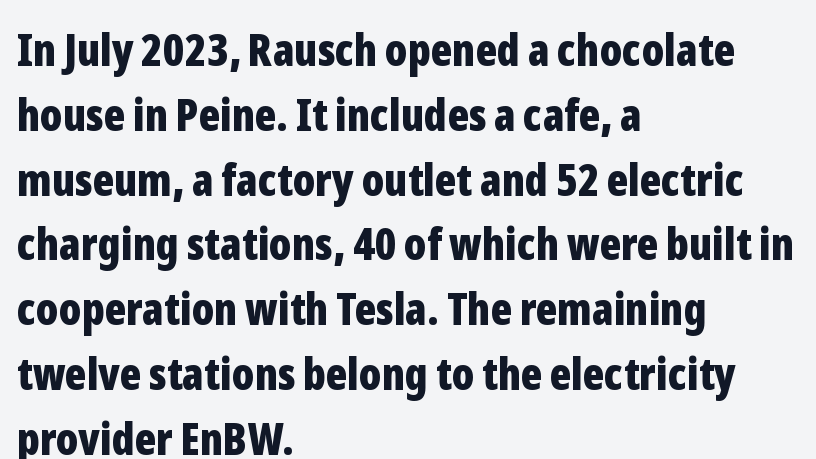
{"serif": "no", "italic": "no", "bold": "yes", "weight": "bold", "width": "condensed", "stroke_contrast": "low", "x_height": "medium", "monospaced": "no", "underline": "no", "align": "left", "line_spacing": "normal", "line_spacing_ratio": 1.44, "letter_spacing": "normal", "letter_spacing_em": 0.0, "glyph_px": 45}
